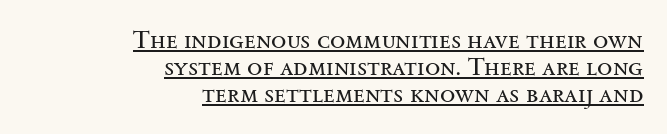
Q: Is the text bold? A: No.
Q: Is the text italic (slanted)? A: No, it is upright.
Q: Is the text underlined? A: Yes.
Q: How is the paragraph aligned? A: Right-aligned.
Q: Is the spacing between letters normal or unusually wide? A: Normal.
Q: Is the spacing between lines tight, normal or loose? A: Tight.
